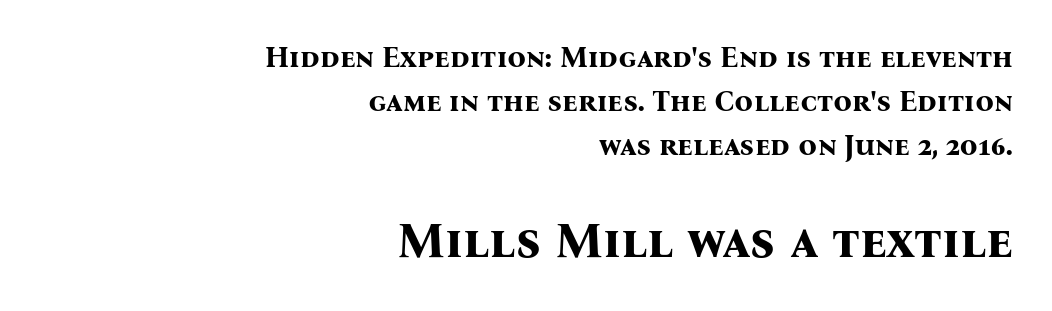
Little horizontal feet cap the strokes, marking this as serif type. Italic: no, the glyphs are upright roman. In terms of weight, the rendering is a true, heavy bold. Type size steps up from the first block to the second.
